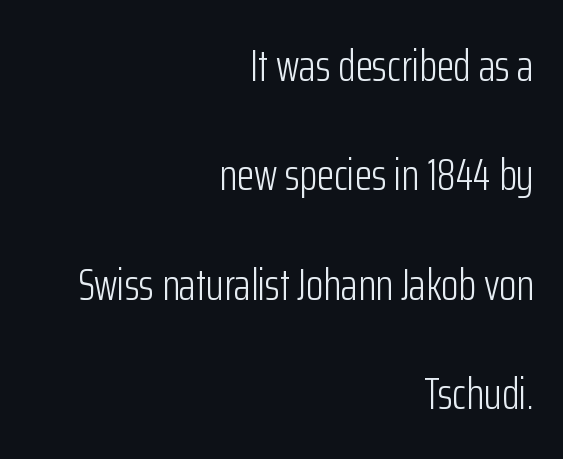
{"serif": "no", "italic": "no", "bold": "no", "weight": "light", "width": "condensed", "stroke_contrast": "low", "x_height": "medium", "monospaced": "no", "underline": "no", "align": "right", "line_spacing": "loose", "line_spacing_ratio": 2.43, "letter_spacing": "normal", "letter_spacing_em": 0.0, "glyph_px": 45}
